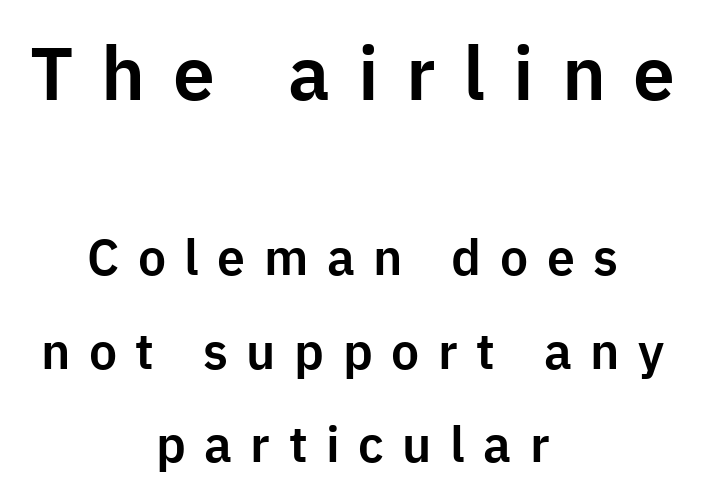
The image shows 75 px sans-serif type, upright; set centered, line spacing 1.87x, unusually wide letter spacing (+0.37 em), not underlined; the first (top) block is 1.5x larger; low stroke contrast and a medium x-height.
